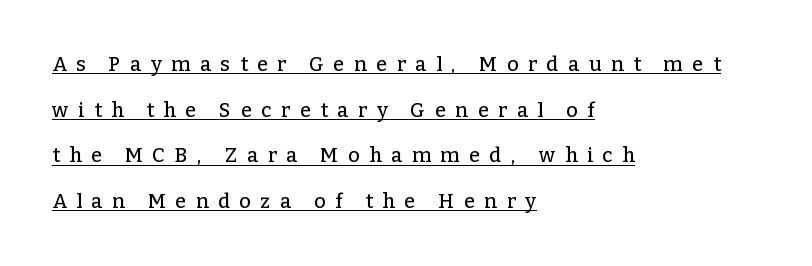
Q: Is the text italic (slanted)? A: No, it is upright.
Q: Is the text underlined? A: Yes.
Q: How is the paragraph aligned? A: Left-aligned.
Q: Is the spacing between letters normal or unusually wide? A: Unusually wide.
Q: Is the spacing between lines tight, normal or loose? A: Loose.
